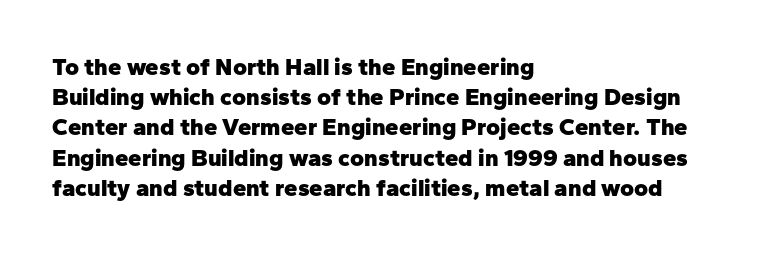
The image shows 24 px bold type, upright; set left-aligned, normal line spacing (1.26x), normal letter spacing, not underlined.
